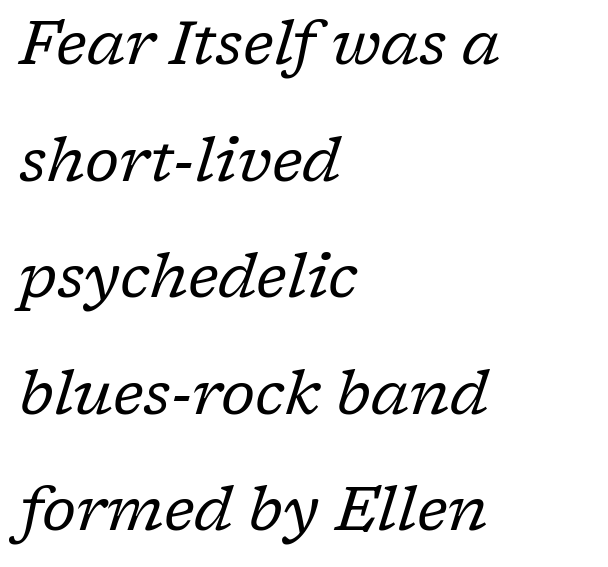
Q: Is the text bold? A: No.
Q: Is the text italic (slanted)? A: Yes, it leans right by about 17 degrees.
Q: Is the typeface a serif or a sans-serif typeface? A: Serif.
Q: Is the text underlined? A: No.
Q: How is the paragraph aligned? A: Left-aligned.
Q: Is the spacing between letters normal or unusually wide? A: Normal.
Q: Is the spacing between lines tight, normal or loose? A: Loose.
Q: Width (condensed, normal, or wide)? A: Normal.
Q: Stroke contrast? A: Low.
Q: x-height? A: Medium.
Q: Monospaced? A: No.
